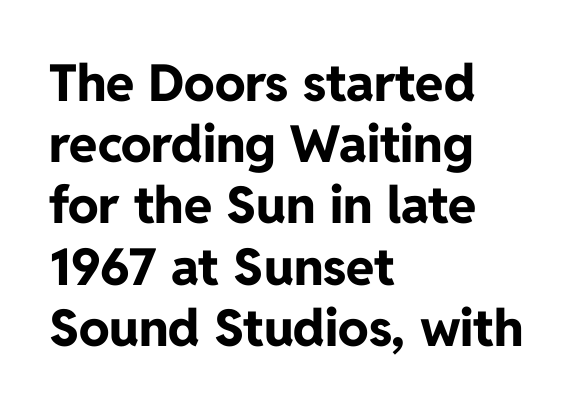
Q: Is the text bold? A: Yes.
Q: Is the text italic (slanted)? A: No, it is upright.
Q: Is the typeface a serif or a sans-serif typeface? A: Sans-serif.
Q: Is the text underlined? A: No.
Q: How is the paragraph aligned? A: Left-aligned.
Q: Is the spacing between letters normal or unusually wide? A: Normal.
Q: Width (condensed, normal, or wide)? A: Normal.
Q: Stroke contrast? A: Low.
Q: x-height? A: Medium.
Q: Monospaced? A: No.
